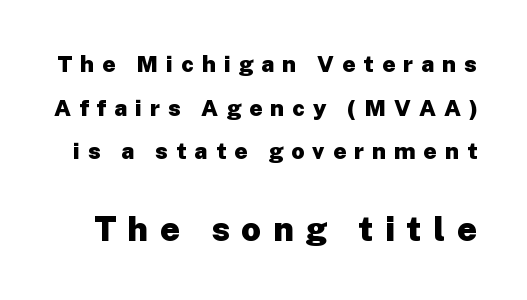
Q: Is the text bold? A: Yes.
Q: Is the text italic (slanted)? A: No, it is upright.
Q: Is the typeface a serif or a sans-serif typeface? A: Sans-serif.
Q: Is the text underlined? A: No.
Q: Is the spacing between letters normal or unusually wide? A: Unusually wide.
Q: Is the spacing between lines tight, normal or loose? A: Loose.
Q: Which block of text is set in a larger size, the first (top) or the second (bottom)? A: The second (bottom) one.
Q: Width (condensed, normal, or wide)? A: Normal.
Q: Stroke contrast? A: Low.
Q: x-height? A: Medium.
Q: Monospaced? A: No.
